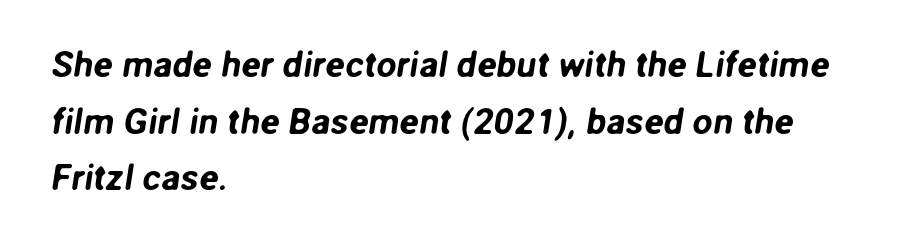
Q: Is the typeface a serif or a sans-serif typeface? A: Sans-serif.
Q: Is the text underlined? A: No.
Q: How is the paragraph aligned? A: Left-aligned.
Q: Is the spacing between letters normal or unusually wide? A: Normal.
Q: Is the spacing between lines tight, normal or loose? A: Normal.
Q: Width (condensed, normal, or wide)? A: Normal.
Q: Stroke contrast? A: Low.
Q: x-height? A: Medium.
Q: Monospaced? A: No.
